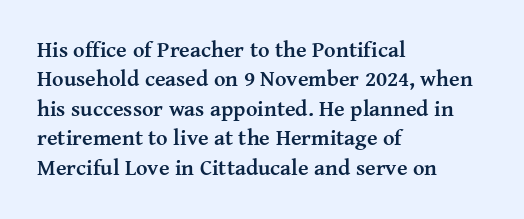
The image shows 22 px bold type, upright; set left-aligned, normal line spacing (1.34x), normal letter spacing, not underlined.
